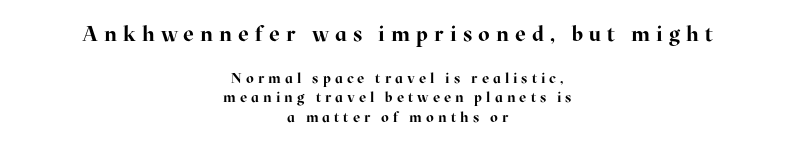
Q: Is the text bold? A: Yes.
Q: Is the text italic (slanted)? A: No, it is upright.
Q: Is the text underlined? A: No.
Q: How is the paragraph aligned? A: Centered.
Q: Is the spacing between letters normal or unusually wide? A: Unusually wide.
Q: Is the spacing between lines tight, normal or loose? A: Normal.
Q: Which block of text is set in a larger size, the first (top) or the second (bottom)? A: The first (top) one.
